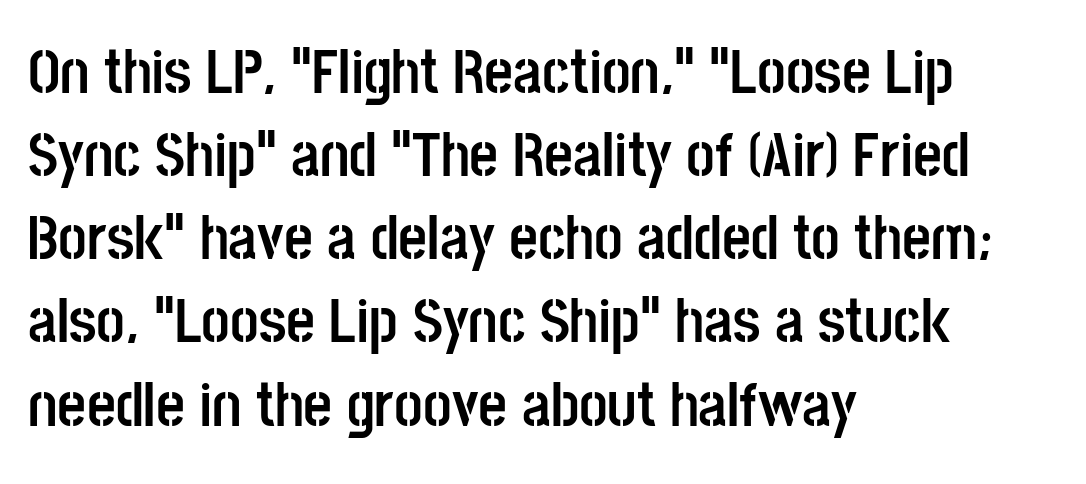
Is this a sans? Yes — the strokes have no serifs. The gaps between neighbouring characters are ordinary and unremarkable. The typography opts for an upright posture over an oblique one. Words float on clear page, feet unadorned. Leftover space on each line is placed entirely after the last word.
